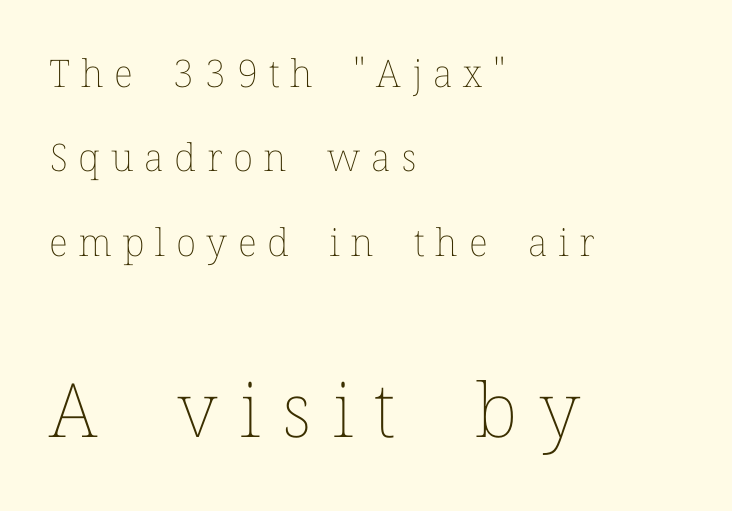
Q: Is the text bold? A: No.
Q: Is the text italic (slanted)? A: No, it is upright.
Q: Is the text underlined? A: No.
Q: How is the paragraph aligned? A: Left-aligned.
Q: Is the spacing between letters normal or unusually wide? A: Unusually wide.
Q: Is the spacing between lines tight, normal or loose? A: Loose.
Q: Which block of text is set in a larger size, the first (top) or the second (bottom)? A: The second (bottom) one.
Q: Width (condensed, normal, or wide)? A: Normal.
Q: Stroke contrast? A: Low.
Q: x-height? A: Medium.
Q: Monospaced? A: No.
